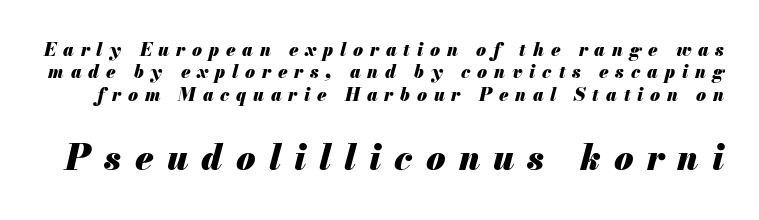
The image shows 35 px heavy type, italic (leaning right); set normal line spacing (1.25x), unusually wide letter spacing (+0.38 em), not underlined; the second (bottom) block is 1.94x larger; medium stroke contrast and a small x-height.
